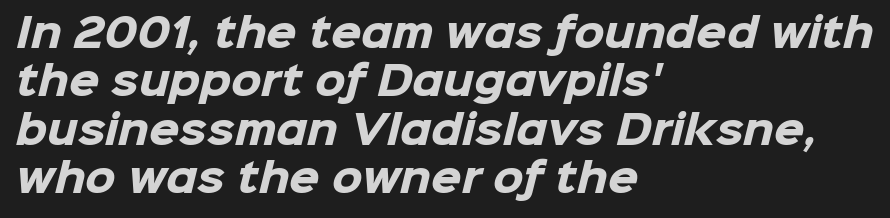
Q: Is the text bold? A: Yes.
Q: Is the typeface a serif or a sans-serif typeface? A: Sans-serif.
Q: Is the text underlined? A: No.
Q: How is the paragraph aligned? A: Left-aligned.
Q: Is the spacing between letters normal or unusually wide? A: Normal.
Q: Width (condensed, normal, or wide)? A: Normal.
Q: Stroke contrast? A: Low.
Q: x-height? A: Medium.
Q: Monospaced? A: No.
